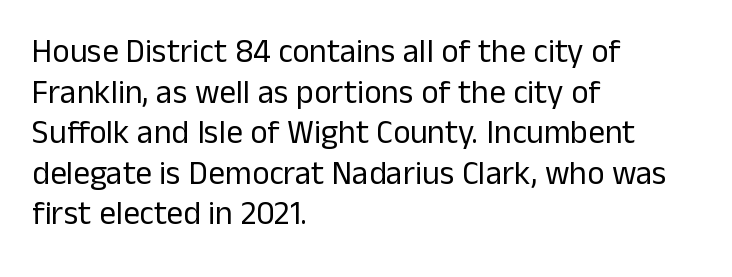
Every stem runs plumb, perpendicular to the baseline. Beneath every word, the page is bare. The weight would be labelled regular, book, light, or lighter still. The passage shown is typed in a proportional face where columns would drift. Stroke terminals: plain, sans-serif. Letter spacing: default.
